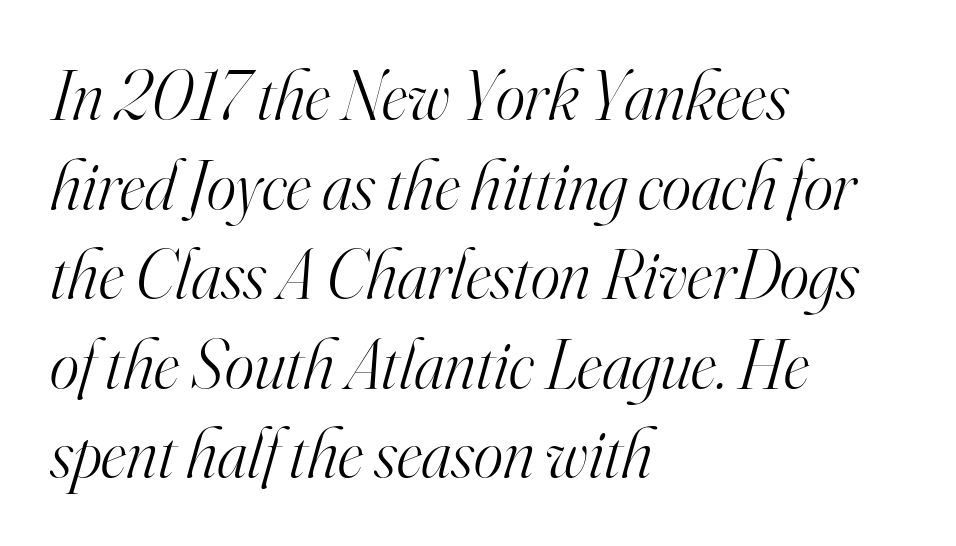
The image shows 70 px light serif type, italic (leaning right); set left-aligned, normal line spacing (1.28x), normal letter spacing, not underlined; high stroke contrast and a small x-height.
